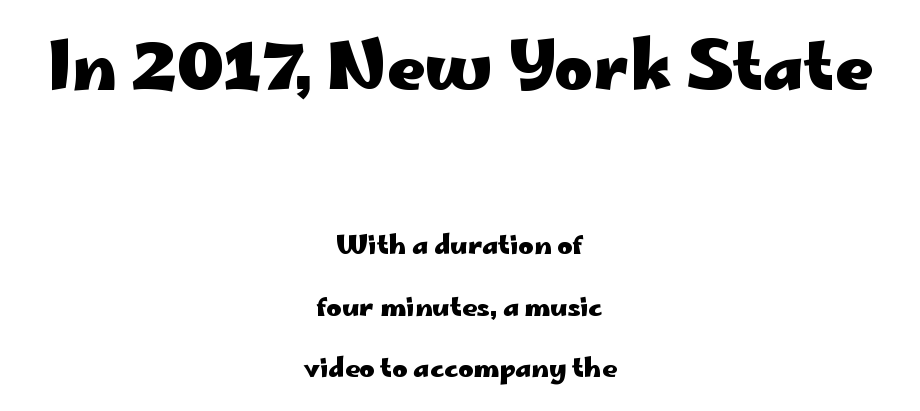
{"serif": "no", "italic": "no", "bold": "yes", "weight": "heavy", "width": "wide", "stroke_contrast": "low", "x_height": "small", "monospaced": "no", "underline": "no", "align": "center", "line_spacing": "loose", "line_spacing_ratio": 2.37, "letter_spacing": "normal", "letter_spacing_em": 0.0, "larger_block": "first", "size_ratio": 2.54, "glyph_px": 66}
